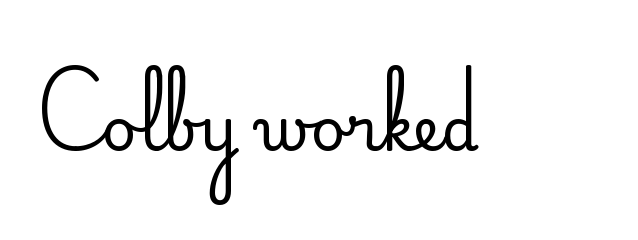
{"serif": "no", "italic": "no", "bold": "no", "weight": "regular", "width": "normal", "stroke_contrast": "low", "x_height": "small", "monospaced": "no", "underline": "no", "letter_spacing": "normal", "letter_spacing_em": 0.0, "glyph_px": 60}
